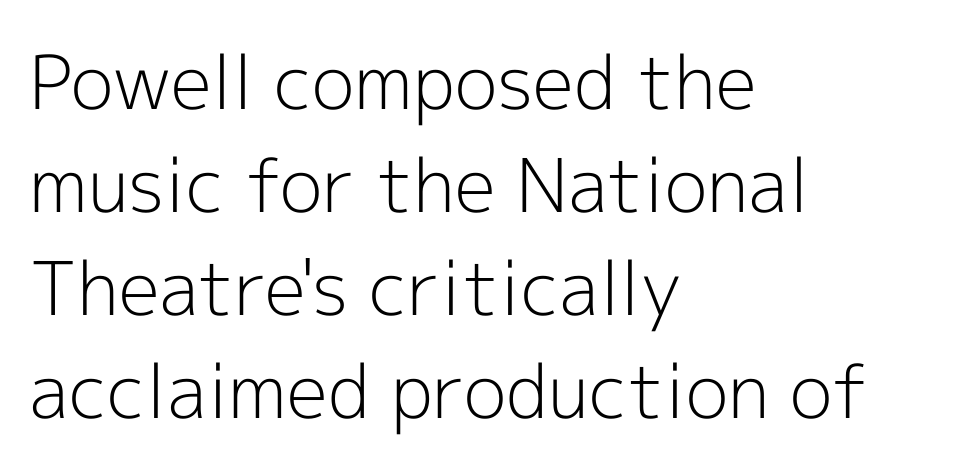
Q: Is the text bold? A: No.
Q: Is the text italic (slanted)? A: No, it is upright.
Q: Is the typeface a serif or a sans-serif typeface? A: Sans-serif.
Q: Is the text underlined? A: No.
Q: How is the paragraph aligned? A: Left-aligned.
Q: Is the spacing between letters normal or unusually wide? A: Normal.
Q: Is the spacing between lines tight, normal or loose? A: Normal.
Q: Width (condensed, normal, or wide)? A: Normal.
Q: x-height? A: Medium.
Q: Monospaced? A: No.
